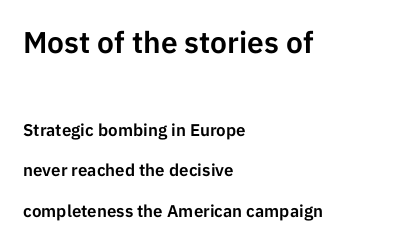
The image shows 30 px sans-serif type, upright; set left-aligned, loose line spacing (2.39x), normal letter spacing, not underlined; the first (top) block is 1.76x larger; low stroke contrast and a medium x-height.
